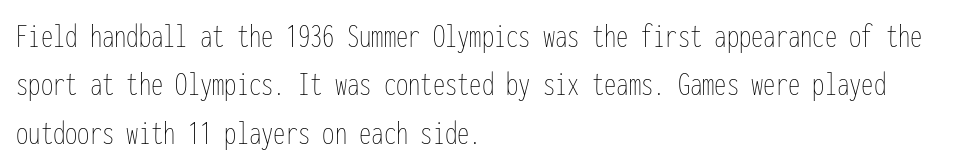
Nothing heavy about these letters — not bold at all. The lines in this sample share a left origin and differ only in where they stop. Characters follow at the spacing the type designer built in. Quick note: interline space is typical.
